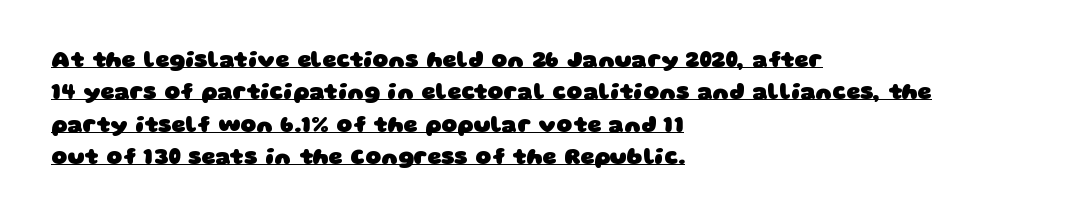
The passage shown has conventional tracking throughout. The passage shown is underscored from start to finish. Compared with typical paragraphs, the rows here are spaced about the same. Stroke thickness is high; the sample reads as a true bold.
